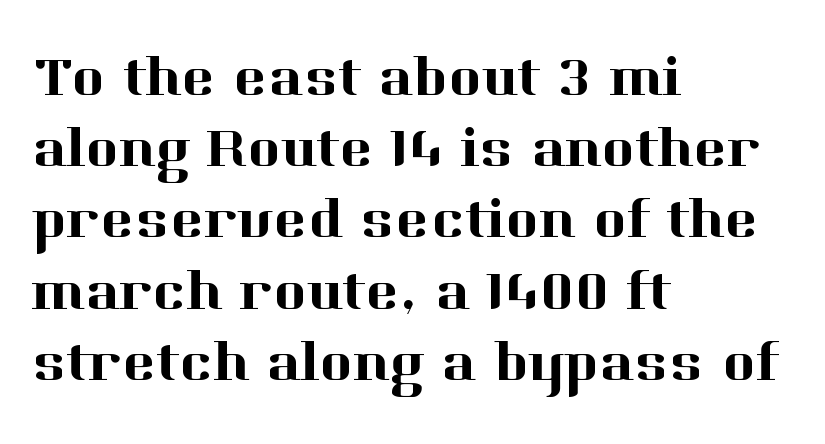
{"serif": "yes", "italic": "no", "width": "normal", "stroke_contrast": "high", "x_height": "medium", "monospaced": "no", "underline": "no", "align": "left", "line_spacing": "normal", "line_spacing_ratio": 1.25, "letter_spacing": "normal", "letter_spacing_em": 0.0, "glyph_px": 57}
